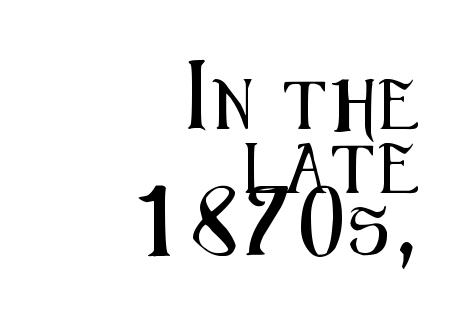
Q: Is the text italic (slanted)? A: No, it is upright.
Q: Is the text underlined? A: No.
Q: How is the paragraph aligned? A: Right-aligned.
Q: Is the spacing between lines tight, normal or loose? A: Normal.
Q: Width (condensed, normal, or wide)? A: Condensed.
Q: Stroke contrast? A: Medium.
Q: x-height? A: Medium.
Q: Monospaced? A: No.
